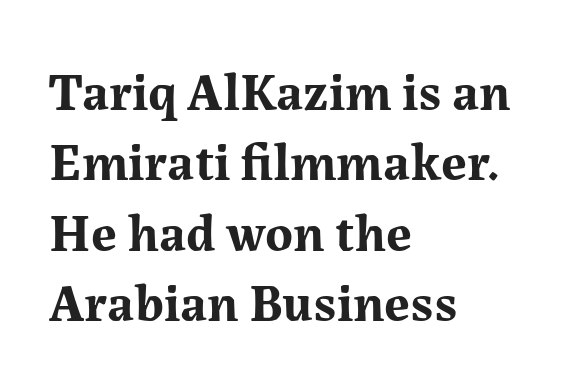
The type is set solid horizontally, with unmodified tracking. The typesetter chose a ragged-right arrangement here. A roman cut, with each character standing at attention. The passage shown is typed in a proportional face where columns would drift. The space between consecutive lines is moderate.
